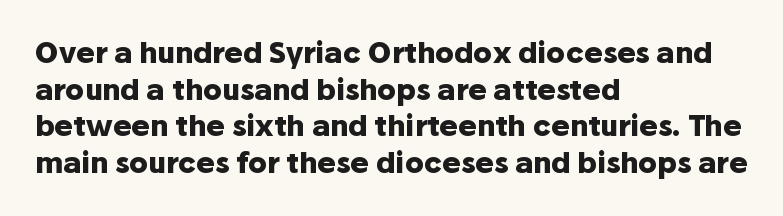
The image shows 28 px heavy sans-serif type, upright; set left-aligned, normal line spacing (1.31x), normal letter spacing, not underlined; low stroke contrast and a medium x-height.
